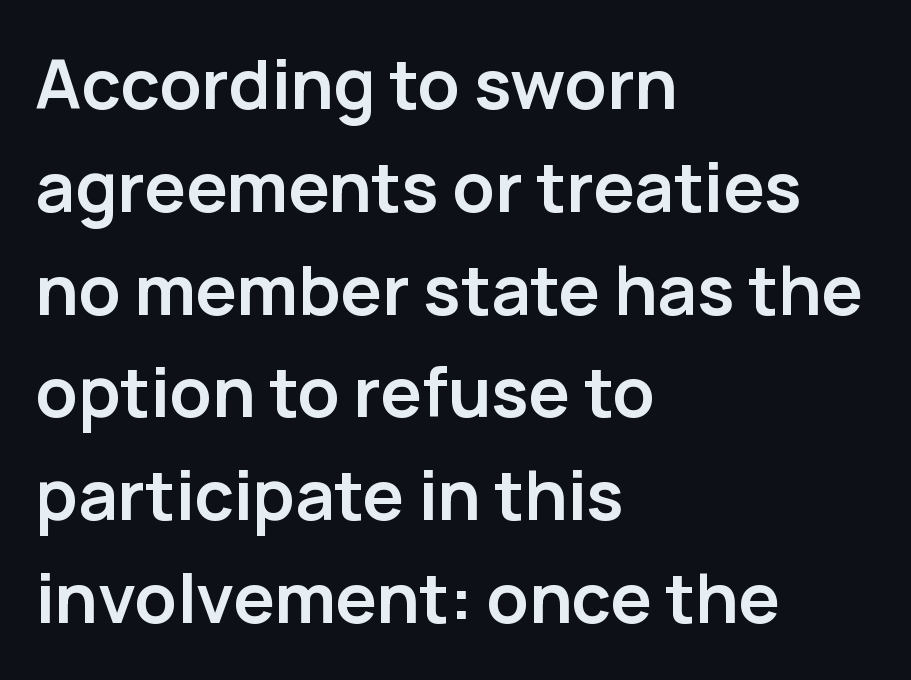
The image shows 69 px semibold sans-serif type, upright; set left-aligned, normal line spacing (1.49x), normal letter spacing, not underlined; low stroke contrast and a medium x-height.
